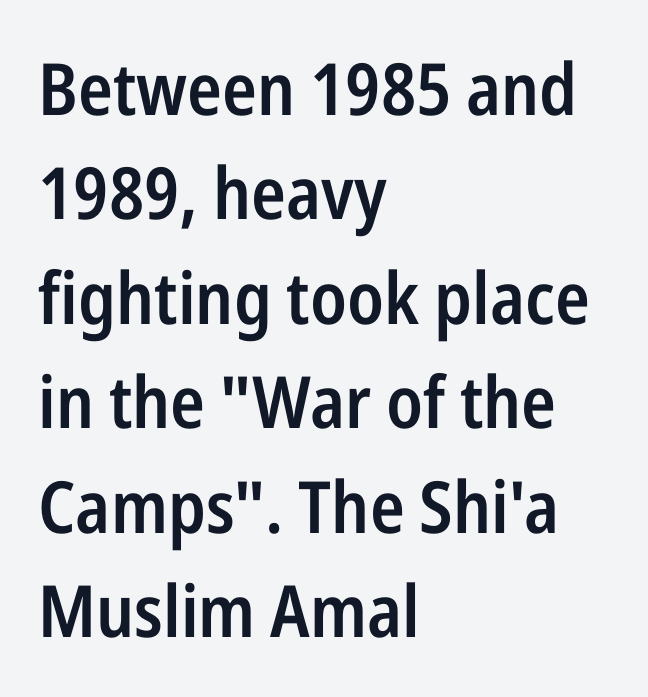
{"serif": "no", "italic": "no", "bold": "semi", "weight": "semibold", "width": "condensed", "stroke_contrast": "low", "x_height": "medium", "monospaced": "no", "underline": "no", "align": "left", "line_spacing": "normal", "line_spacing_ratio": 1.45, "letter_spacing": "normal", "letter_spacing_em": 0.0, "glyph_px": 72}
